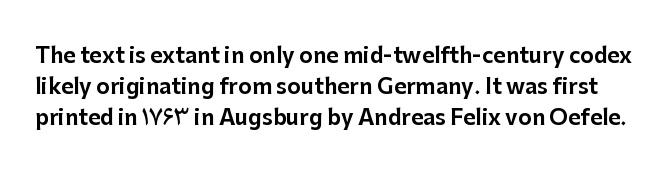
{"italic": "no", "underline": "no", "line_spacing": "normal", "line_spacing_ratio": 1.47, "letter_spacing": "normal", "letter_spacing_em": 0.0, "glyph_px": 21}
